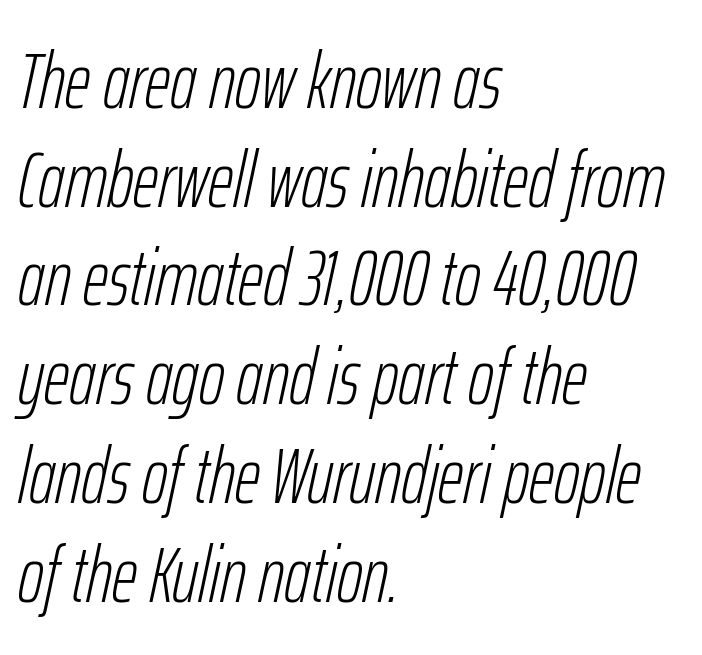
Students, observe: this is what conventionally led text looks like. Spacing between characters is what you'd get straight out of the box. Character widths vary here, with narrow letters taking less room than wide ones. The strokes carry an ordinary text weight at most. It's the slanting kind of type. These lines are set flush left with a ragged right edge.
